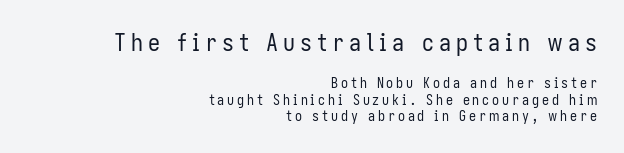
Q: Is the text bold? A: No.
Q: Is the text italic (slanted)? A: No, it is upright.
Q: Is the text underlined? A: No.
Q: How is the paragraph aligned? A: Right-aligned.
Q: Is the spacing between letters normal or unusually wide? A: Unusually wide.
Q: Which block of text is set in a larger size, the first (top) or the second (bottom)? A: The first (top) one.
